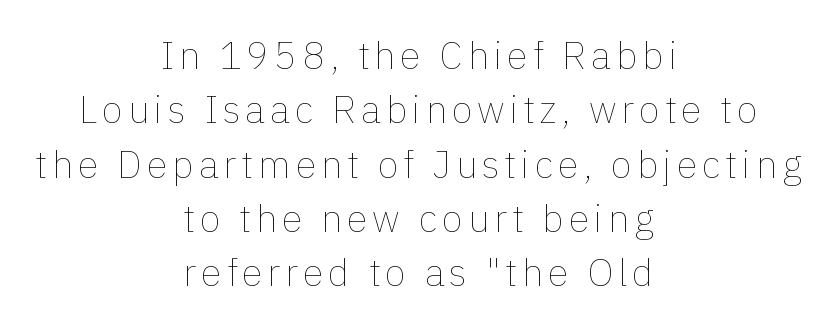
{"italic": "no", "bold": "no", "weight": "thin", "width": "normal", "x_height": "medium", "monospaced": "no", "underline": "no", "align": "center", "line_spacing": "normal", "line_spacing_ratio": 1.43, "glyph_px": 38}
